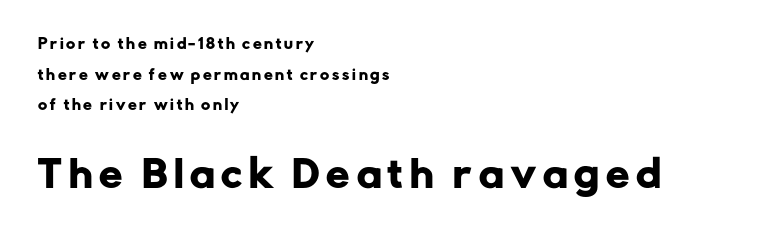
The image shows 37 px sans-serif type, upright; set left-aligned, loose line spacing (2.19x), not underlined; the second (bottom) block is 2.64x larger; low stroke contrast and a medium x-height.
